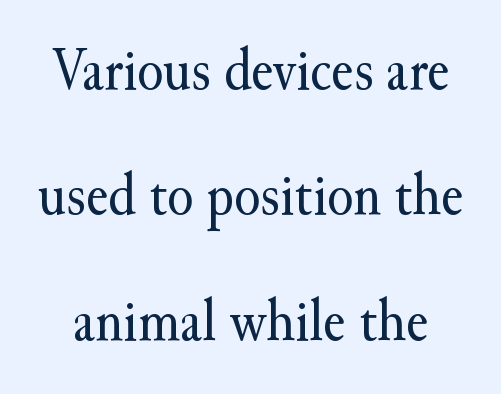
Q: Is the text bold? A: No.
Q: Is the text italic (slanted)? A: No, it is upright.
Q: Is the typeface a serif or a sans-serif typeface? A: Serif.
Q: Is the text underlined? A: No.
Q: Is the spacing between letters normal or unusually wide? A: Normal.
Q: Is the spacing between lines tight, normal or loose? A: Loose.
Q: Width (condensed, normal, or wide)? A: Normal.
Q: Stroke contrast? A: Medium.
Q: x-height? A: Small.
Q: Monospaced? A: No.
